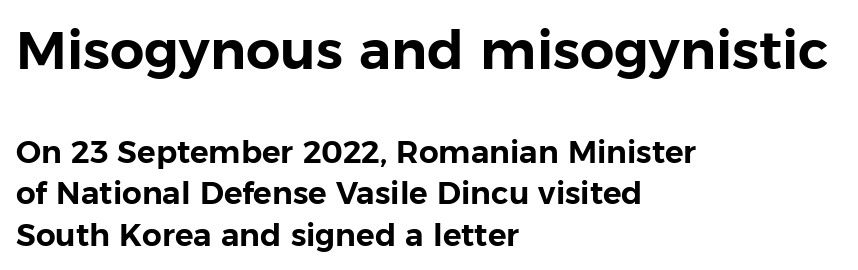
The image shows 54 px sans-serif type, upright; set left-aligned, normal line spacing (1.34x), normal letter spacing, not underlined; the first (top) block is 1.74x larger; low stroke contrast and a medium x-height.
